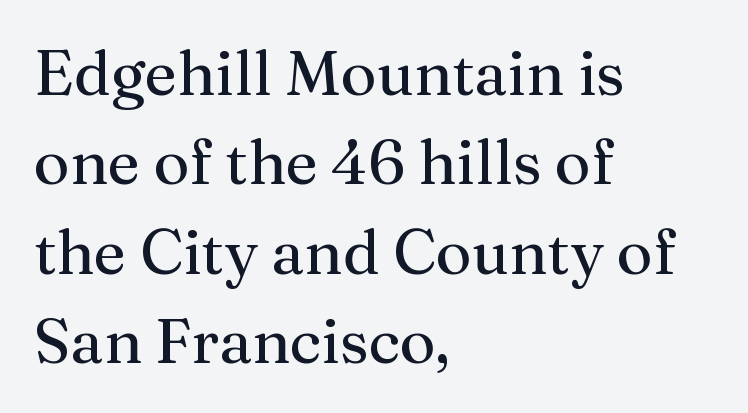
Q: Is the text bold? A: No.
Q: Is the text italic (slanted)? A: No, it is upright.
Q: Is the typeface a serif or a sans-serif typeface? A: Serif.
Q: Is the text underlined? A: No.
Q: How is the paragraph aligned? A: Left-aligned.
Q: Is the spacing between letters normal or unusually wide? A: Normal.
Q: Is the spacing between lines tight, normal or loose? A: Normal.
Q: Width (condensed, normal, or wide)? A: Normal.
Q: Stroke contrast? A: Medium.
Q: x-height? A: Medium.
Q: Monospaced? A: No.
